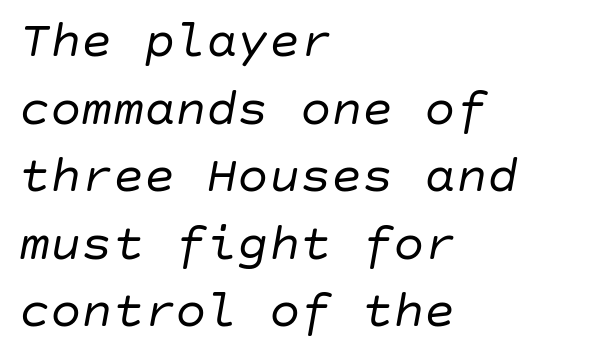
{"italic": "yes", "lean": "right", "slant_degrees": 10, "bold": "no", "weight": "regular", "width": "normal", "stroke_contrast": "low", "x_height": "large", "underline": "no", "align": "left", "line_spacing": "normal", "line_spacing_ratio": 1.3, "letter_spacing": "normal", "letter_spacing_em": 0.0, "glyph_px": 52}
